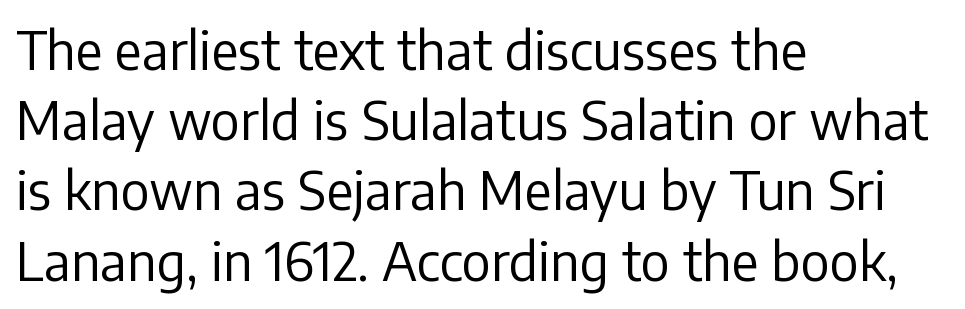
The image shows 52 px regular-weight sans-serif type, upright; set left-aligned, normal line spacing (1.35x), normal letter spacing, not underlined; low stroke contrast and a medium x-height.
